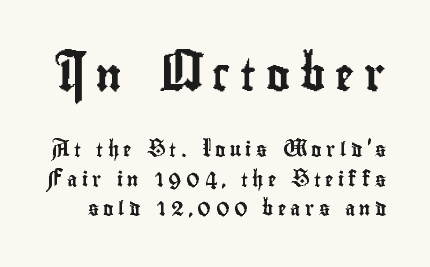
{"serif": "no", "italic": "no", "width": "condensed", "stroke_contrast": "low", "x_height": "small", "monospaced": "no", "underline": "no", "line_spacing": "loose", "line_spacing_ratio": 2.09, "letter_spacing": "wide", "letter_spacing_em": 0.31, "larger_block": "first", "size_ratio": 2.29, "glyph_px": 32}
